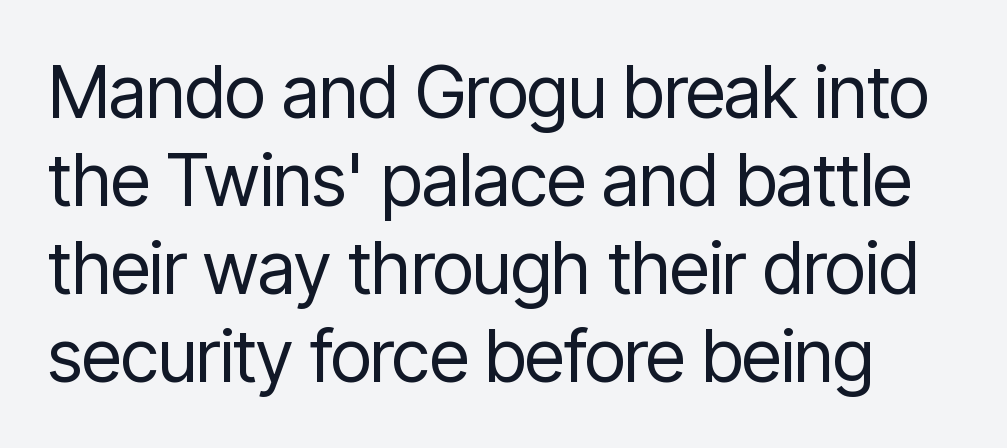
Beneath every word, the page is bare. This is sans-serif lettering, the kind often seen on screens and signage. The strokes are not fattened; the text isn't bold. Is this a fixed-width face? No — the glyphs have proportional, varying widths. Posture: upright roman. Students, note that the glyphs here touch the page at normal intervals.
